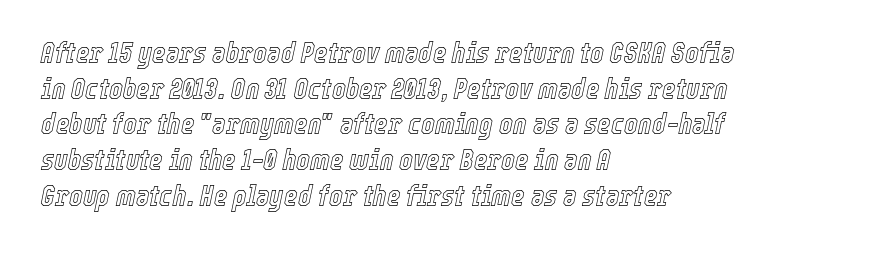
{"italic": "yes", "lean": "right", "slant_degrees": 12, "width": "condensed", "x_height": "medium", "monospaced": "no", "underline": "no", "align": "left", "line_spacing_ratio": 1.23, "letter_spacing": "normal", "letter_spacing_em": 0.0, "glyph_px": 29}
